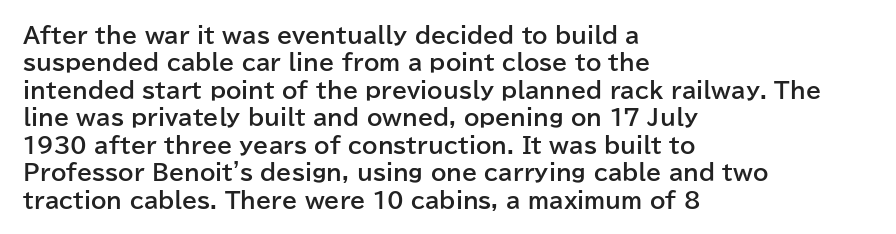
The image shows 22 px bold type, upright; set left-aligned, normal line spacing (1.25x), normal letter spacing, not underlined.
